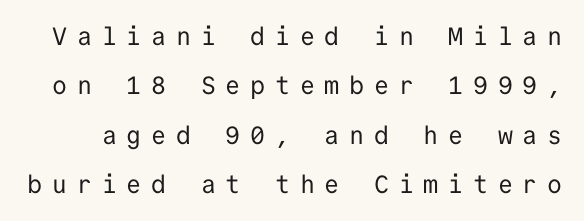
Someone cranked the tracking dial way up on this one. Posture: vertical. The zone under the glyphs is completely vacant. These lines stand farther apart than default settings would place them.
